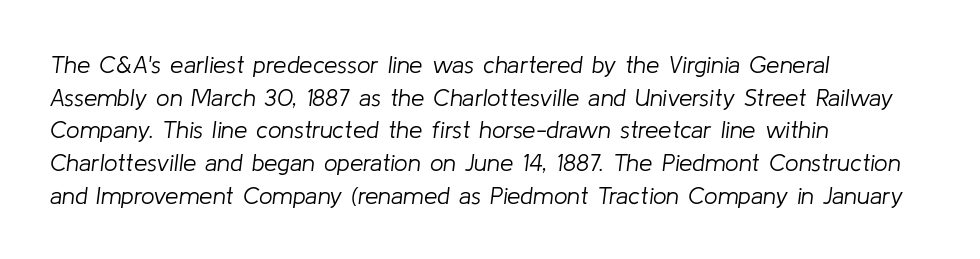
{"italic": "yes", "lean": "right", "slant_degrees": 8, "bold": "no", "underline": "no", "align": "left", "line_spacing": "normal", "line_spacing_ratio": 1.36, "letter_spacing": "normal", "letter_spacing_em": 0.0, "glyph_px": 24}
